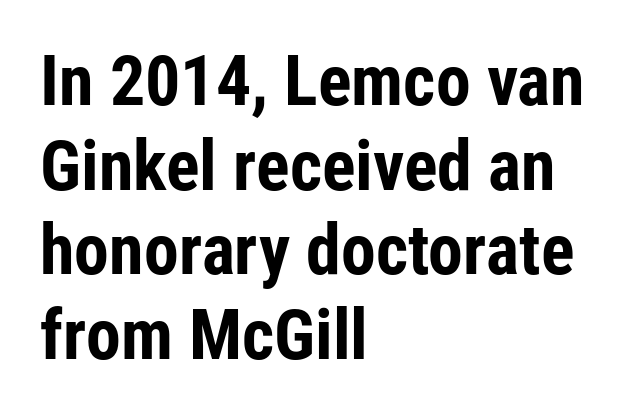
{"serif": "no", "italic": "no", "bold": "yes", "weight": "bold", "width": "condensed", "stroke_contrast": "low", "x_height": "medium", "monospaced": "no", "underline": "no", "align": "left", "line_spacing_ratio": 1.21, "letter_spacing": "normal", "letter_spacing_em": 0.0, "glyph_px": 70}
